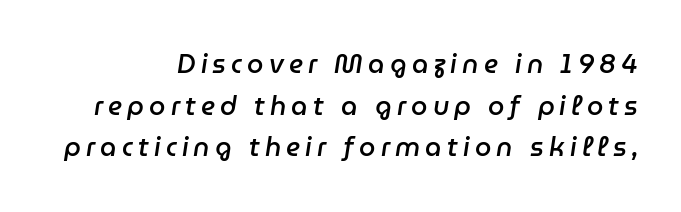
Q: Is the text bold? A: Semi-bold.
Q: Is the text italic (slanted)? A: Yes, it leans right by about 9 degrees.
Q: Is the text underlined? A: No.
Q: How is the paragraph aligned? A: Right-aligned.
Q: Is the spacing between letters normal or unusually wide? A: Unusually wide.
Q: Is the spacing between lines tight, normal or loose? A: Normal.
